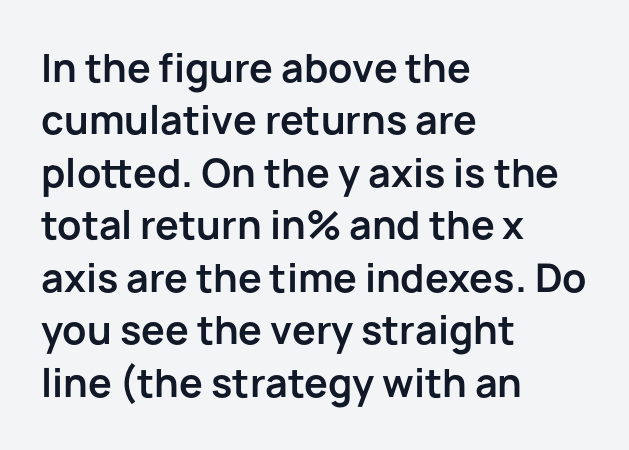
The image shows 38 px bold sans-serif type, upright; set left-aligned, normal line spacing (1.38x), normal letter spacing, not underlined; low stroke contrast and a medium x-height.
